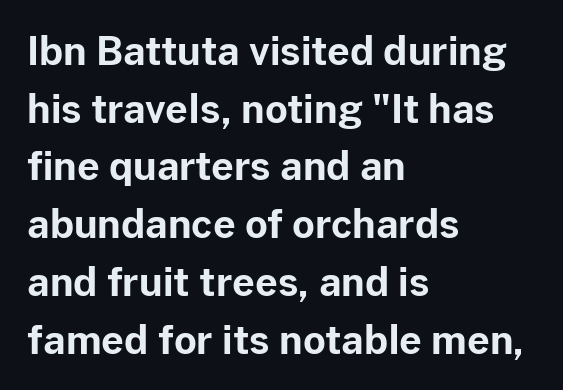
Q: Is the text bold? A: Yes.
Q: Is the text italic (slanted)? A: No, it is upright.
Q: Is the typeface a serif or a sans-serif typeface? A: Sans-serif.
Q: Is the text underlined? A: No.
Q: How is the paragraph aligned? A: Left-aligned.
Q: Is the spacing between letters normal or unusually wide? A: Normal.
Q: Is the spacing between lines tight, normal or loose? A: Normal.
Q: Width (condensed, normal, or wide)? A: Normal.
Q: Stroke contrast? A: Low.
Q: x-height? A: Medium.
Q: Monospaced? A: No.
